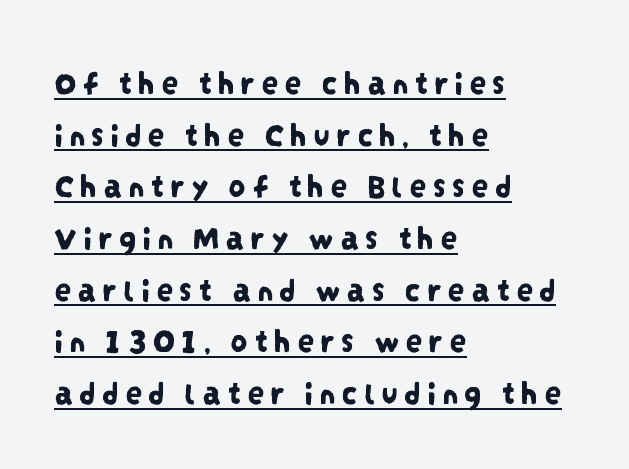
Examine the stroke ends and you'll find no serifs. The letters advance in unequal steps, a hallmark of proportional type. The glyphs are accompanied by a horizontal stroke just below them. Every row of glyphs begins at an identical x-position on the left. Notice how descenders clear the ascenders below comfortably — that's standard leading.
